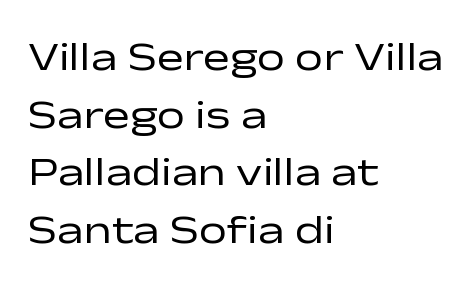
Looks like regular typesetting: each glyph gets only the width it needs. This rendering uses left alignment, leaving the right contour irregular. Observe the absence of serifs on each vertical stroke in this sample. No italicization has been applied; the sample stays upright. Notice how descenders clear the ascenders below comfortably — that's standard leading.
